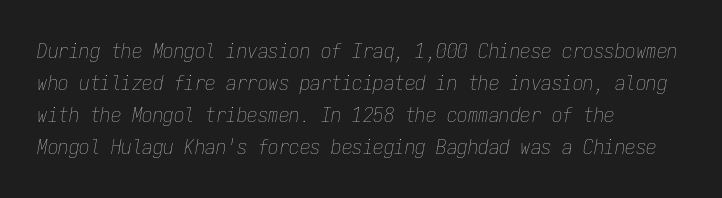
What's the leading like? Ordinary, nothing unusual. The strip under each line holds only bare page. Students, note that the glyphs here touch the page at normal intervals. This is not heavy type; no bold has been used.
